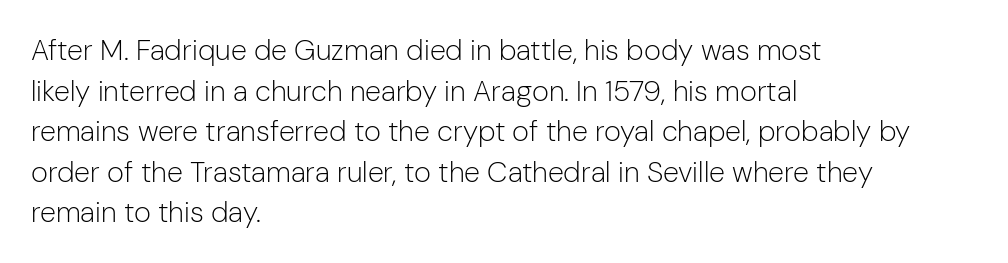
Q: Is the text bold? A: No.
Q: Is the text italic (slanted)? A: No, it is upright.
Q: Is the typeface a serif or a sans-serif typeface? A: Sans-serif.
Q: Is the text underlined? A: No.
Q: How is the paragraph aligned? A: Left-aligned.
Q: Is the spacing between letters normal or unusually wide? A: Normal.
Q: Is the spacing between lines tight, normal or loose? A: Normal.
Q: Width (condensed, normal, or wide)? A: Normal.
Q: Stroke contrast? A: Low.
Q: x-height? A: Medium.
Q: Monospaced? A: No.
